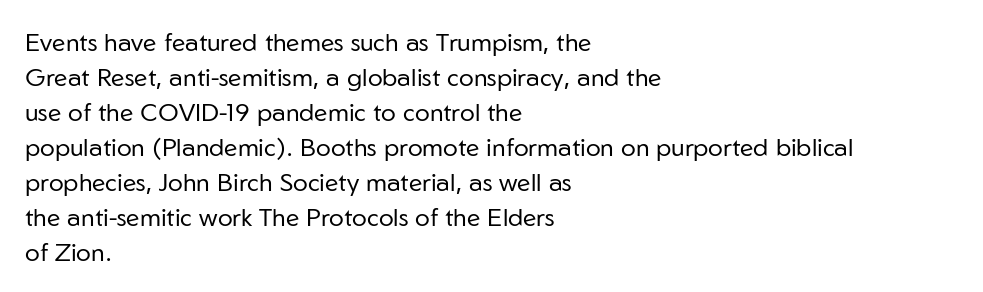
{"italic": "no", "bold": "no", "underline": "no", "align": "left", "line_spacing": "normal", "line_spacing_ratio": 1.4, "letter_spacing": "normal", "letter_spacing_em": 0.0, "glyph_px": 25}
